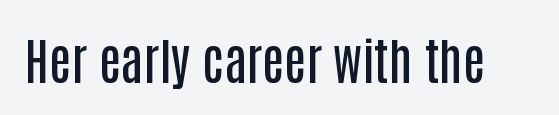
{"serif": "no", "italic": "no", "bold": "semi", "weight": "semibold", "width": "condensed", "stroke_contrast": "low", "x_height": "large", "monospaced": "no", "underline": "no", "letter_spacing": "normal", "letter_spacing_em": 0.0, "glyph_px": 50}
